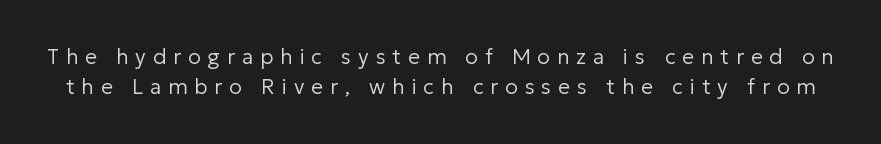
Q: Is the text bold? A: No.
Q: Is the text italic (slanted)? A: No, it is upright.
Q: Is the text underlined? A: No.
Q: Is the spacing between letters normal or unusually wide? A: Unusually wide.
Q: Is the spacing between lines tight, normal or loose? A: Normal.
